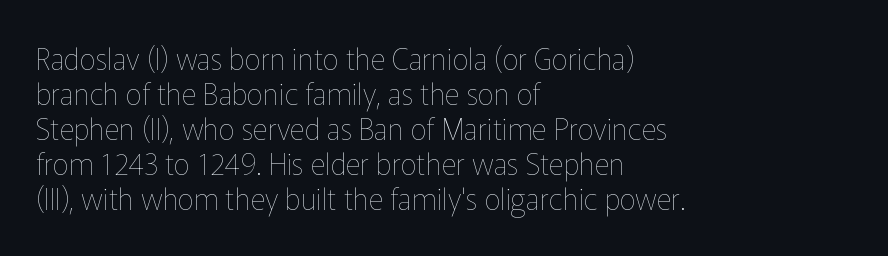
{"italic": "no", "bold": "no", "weight": "thin", "width": "normal", "stroke_contrast": "low", "x_height": "medium", "monospaced": "no", "underline": "no", "align": "left", "line_spacing_ratio": 1.21, "letter_spacing": "normal", "letter_spacing_em": 0.0, "glyph_px": 29}
